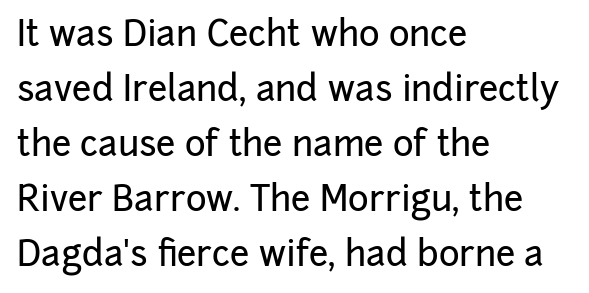
{"serif": "no", "italic": "no", "width": "normal", "stroke_contrast": "low", "x_height": "medium", "monospaced": "no", "underline": "no", "align": "left", "line_spacing": "normal", "line_spacing_ratio": 1.57, "letter_spacing": "normal", "letter_spacing_em": 0.0, "glyph_px": 35}
